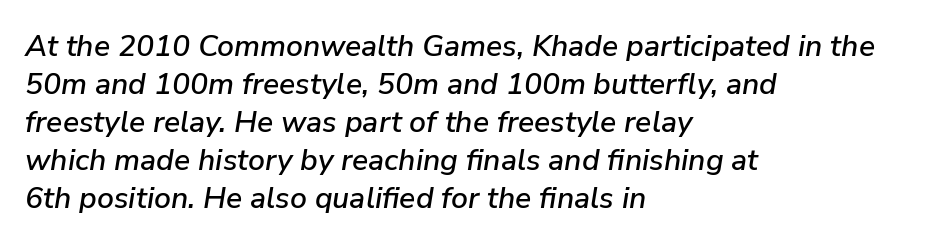
Each letter keeps its own natural width here, so spacing adapts to shape. Emphasis-style slanted type is in use. Every row of glyphs begins at an identical x-position on the left. Letters rest on an invisible, unmarked baseline.
